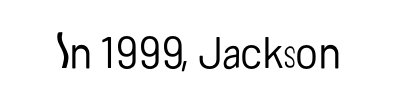
A roman cut, with each character standing at attention. Spacing between characters is what you'd get straight out of the box. A typesetter would call this proportional, since set widths differ per character. Check where the strokes stop: nothing finishes them off — pure sans.
